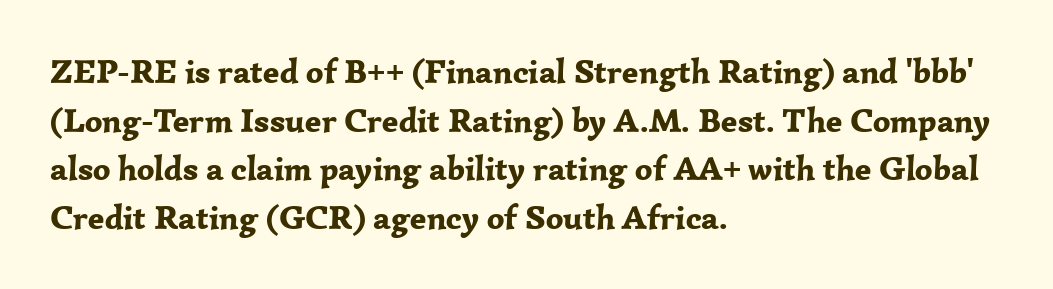
{"serif": "yes", "italic": "no", "bold": "yes", "weight": "bold", "width": "normal", "stroke_contrast": "low", "x_height": "medium", "monospaced": "no", "underline": "no", "align": "left", "line_spacing": "normal", "line_spacing_ratio": 1.43, "letter_spacing": "normal", "letter_spacing_em": 0.0, "glyph_px": 34}
